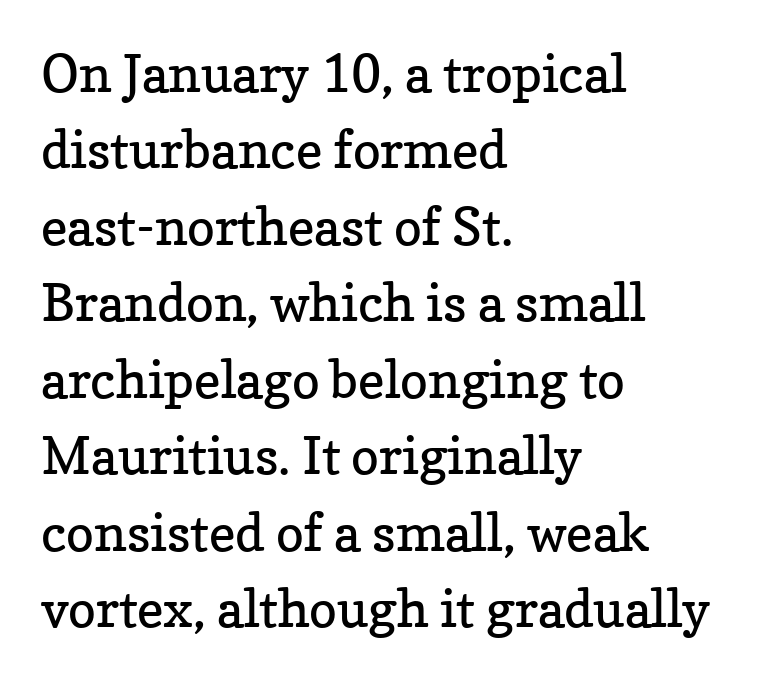
{"serif": "yes", "italic": "no", "bold": "no", "weight": "regular", "width": "normal", "stroke_contrast": "low", "x_height": "medium", "monospaced": "no", "underline": "no", "align": "left", "line_spacing": "normal", "line_spacing_ratio": 1.47, "letter_spacing": "normal", "letter_spacing_em": 0.0, "glyph_px": 52}
